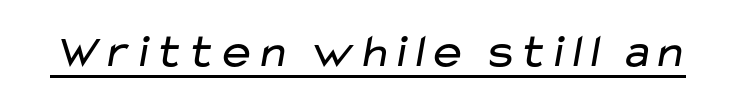
The image shows 47 px regular-weight, wide sans-serif type; set normal letter spacing, underlined; low stroke contrast and a medium x-height.
